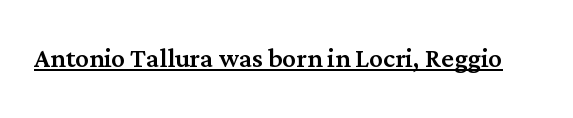
{"serif": "yes", "italic": "no", "width": "normal", "stroke_contrast": "medium", "x_height": "medium", "monospaced": "no", "underline": "yes", "letter_spacing": "normal", "letter_spacing_em": 0.0, "glyph_px": 34}
